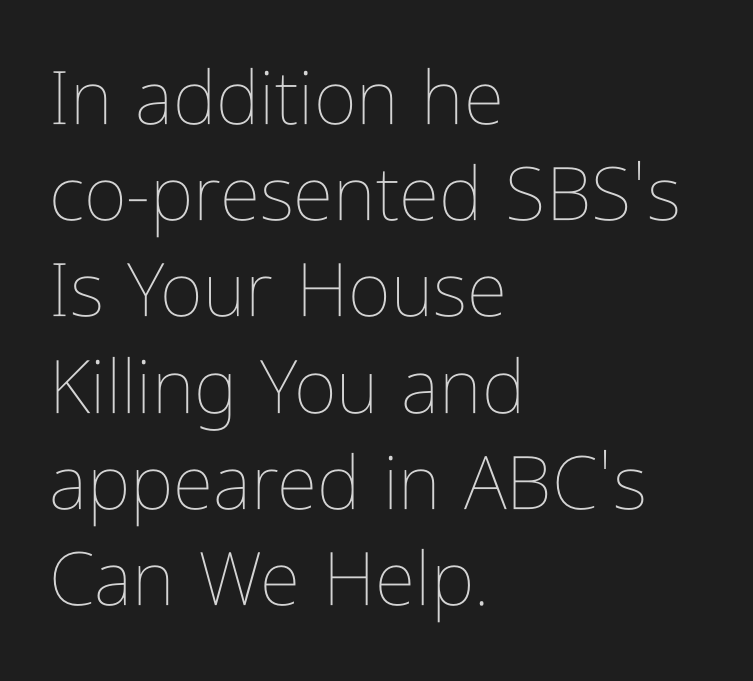
The image shows 74 px thin, condensed type, upright; set left-aligned, normal line spacing (1.3x), normal letter spacing, not underlined; low stroke contrast and a medium x-height.
